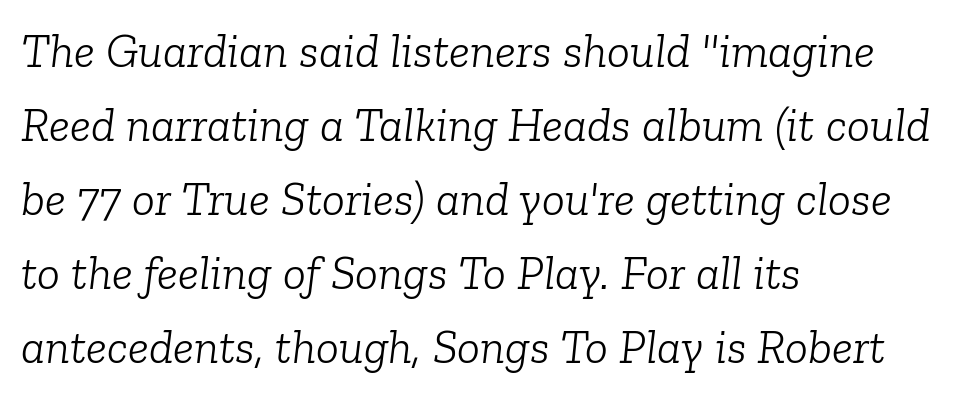
Q: Is the text bold? A: No.
Q: Is the text italic (slanted)? A: Yes, it leans right by about 6 degrees.
Q: Is the typeface a serif or a sans-serif typeface? A: Serif.
Q: Is the text underlined? A: No.
Q: How is the paragraph aligned? A: Left-aligned.
Q: Is the spacing between letters normal or unusually wide? A: Normal.
Q: Is the spacing between lines tight, normal or loose? A: Normal.
Q: Width (condensed, normal, or wide)? A: Normal.
Q: Stroke contrast? A: Low.
Q: x-height? A: Medium.
Q: Monospaced? A: No.
